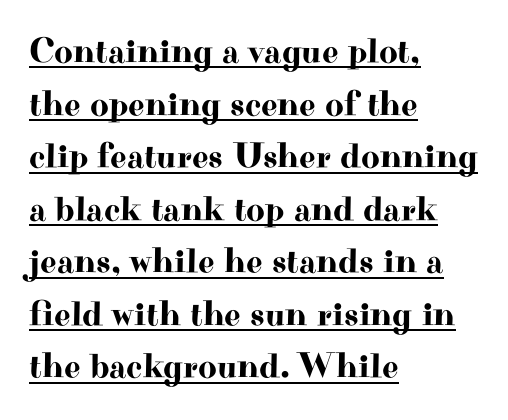
Q: Is the text italic (slanted)? A: No, it is upright.
Q: Is the typeface a serif or a sans-serif typeface? A: Serif.
Q: Is the text underlined? A: Yes.
Q: How is the paragraph aligned? A: Left-aligned.
Q: Is the spacing between letters normal or unusually wide? A: Normal.
Q: Is the spacing between lines tight, normal or loose? A: Normal.
Q: Width (condensed, normal, or wide)? A: Wide.
Q: Stroke contrast? A: High.
Q: x-height? A: Small.
Q: Monospaced? A: No.
